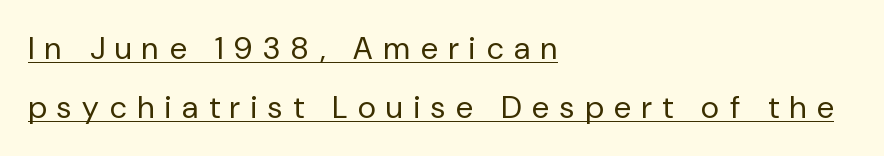
The image shows 31 px regular-weight sans-serif type, upright; set left-aligned, loose line spacing (1.9x), unusually wide letter spacing (+0.35 em), underlined; low stroke contrast and a medium x-height.
